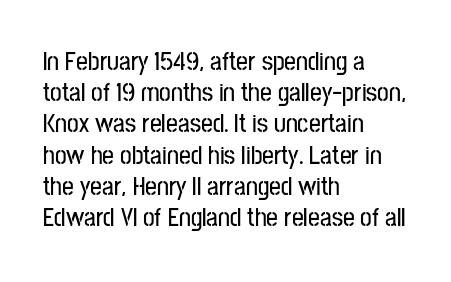
The passage is arranged the way most books set body copy — flush left. This is the regular roman posture of the typeface. The rendering keeps characters at their native spacing. Honestly, there is no underline to notice here at all.
